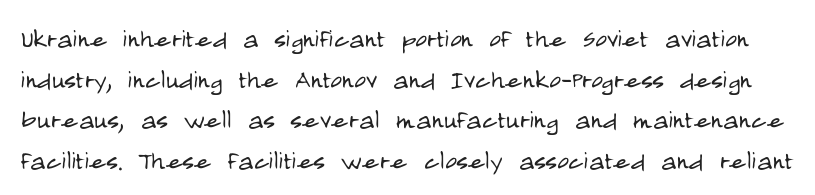
Q: Is the text bold? A: No.
Q: Is the text italic (slanted)? A: No, it is upright.
Q: Is the typeface a serif or a sans-serif typeface? A: Sans-serif.
Q: Is the text underlined? A: No.
Q: Is the spacing between letters normal or unusually wide? A: Normal.
Q: Is the spacing between lines tight, normal or loose? A: Normal.
Q: Width (condensed, normal, or wide)? A: Condensed.
Q: Stroke contrast? A: Low.
Q: x-height? A: Large.
Q: Monospaced? A: No.
